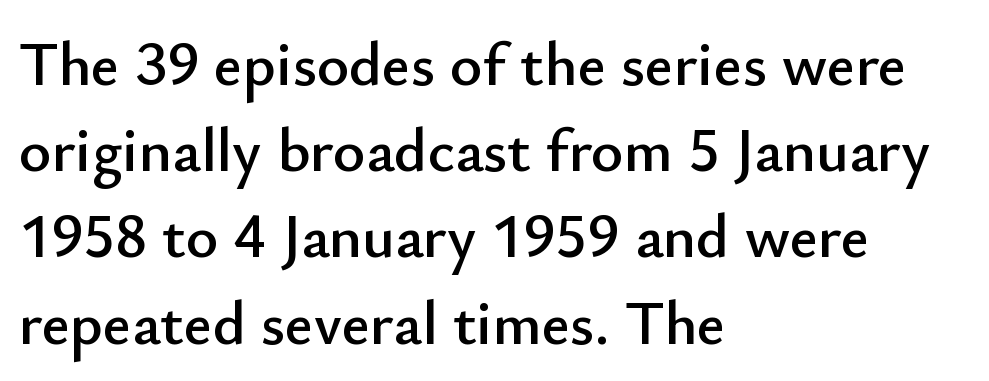
{"serif": "no", "italic": "no", "width": "normal", "stroke_contrast": "low", "x_height": "small", "monospaced": "no", "underline": "no", "align": "left", "line_spacing": "normal", "line_spacing_ratio": 1.39, "letter_spacing": "normal", "letter_spacing_em": 0.0, "glyph_px": 62}
